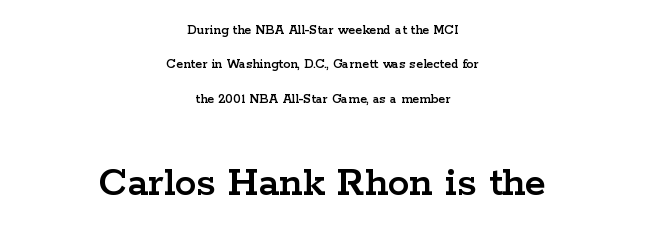
The image shows 43 px wide serif type, upright; set centered, loose line spacing (2.45x), normal letter spacing, not underlined; the second (bottom) block is 3.07x larger; low stroke contrast and a medium x-height.
